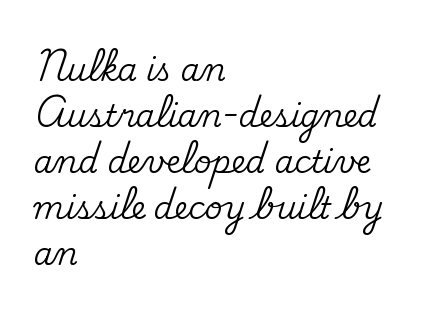
The image shows 31 px text type; set left-aligned, normal line spacing (1.48x), normal letter spacing, not underlined; medium stroke contrast and a small x-height.
